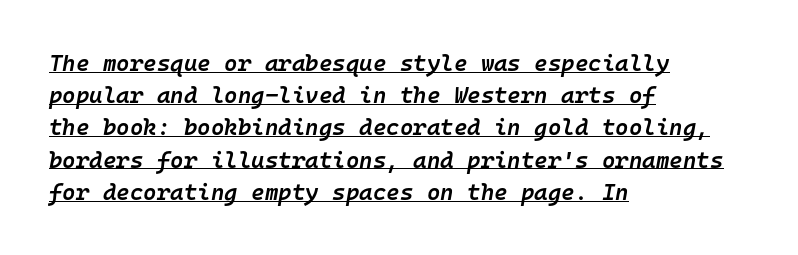
Vertically, the passage feels balanced, rows spaced as you'd expect. Letter spacing: default. Every row of glyphs begins at an identical x-position on the left. Honestly, the underline is the first thing you notice here. Semibold letterforms, between regular and bold. The typography opts for an oblique posture over an upright one.
